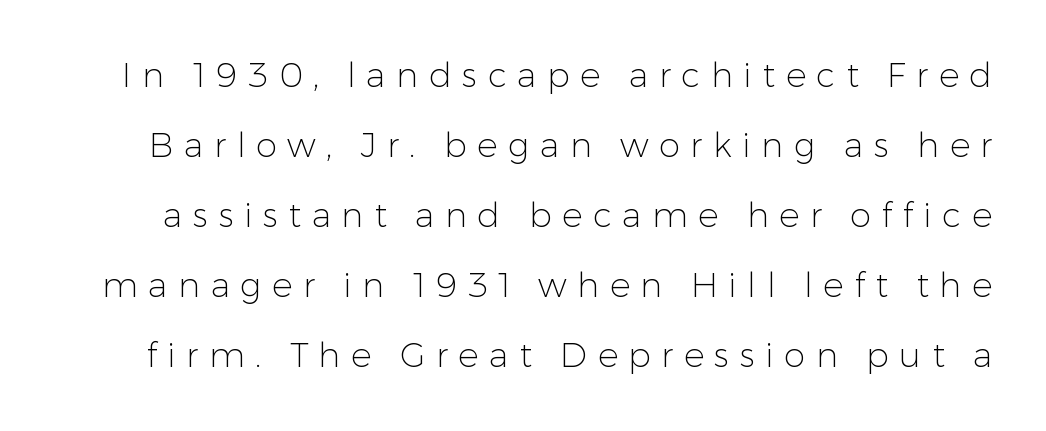
{"serif": "no", "italic": "no", "bold": "no", "weight": "light", "width": "normal", "stroke_contrast": "low", "x_height": "medium", "monospaced": "no", "underline": "no", "line_spacing": "loose", "line_spacing_ratio": 2.06, "letter_spacing": "wide", "letter_spacing_em": 0.31, "glyph_px": 34}
